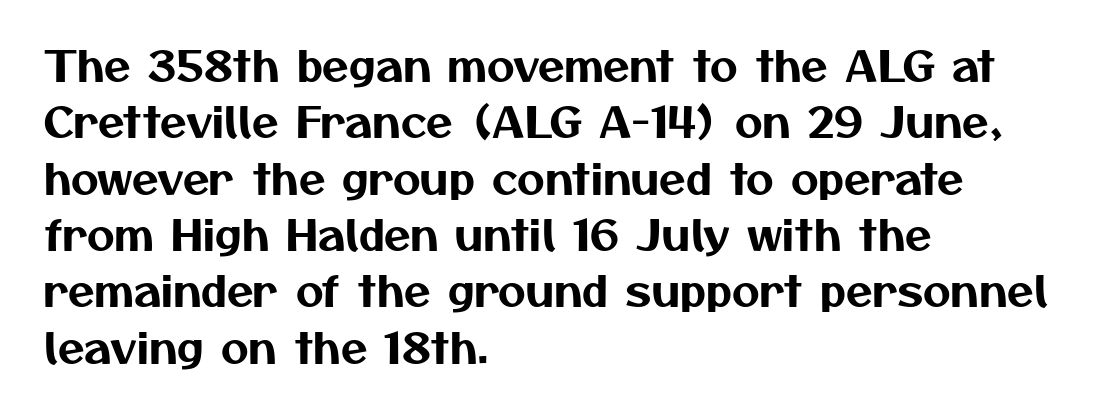
The image shows 43 px sans-serif type; set left-aligned, normal line spacing (1.31x), normal letter spacing, not underlined; medium stroke contrast and a medium x-height.
